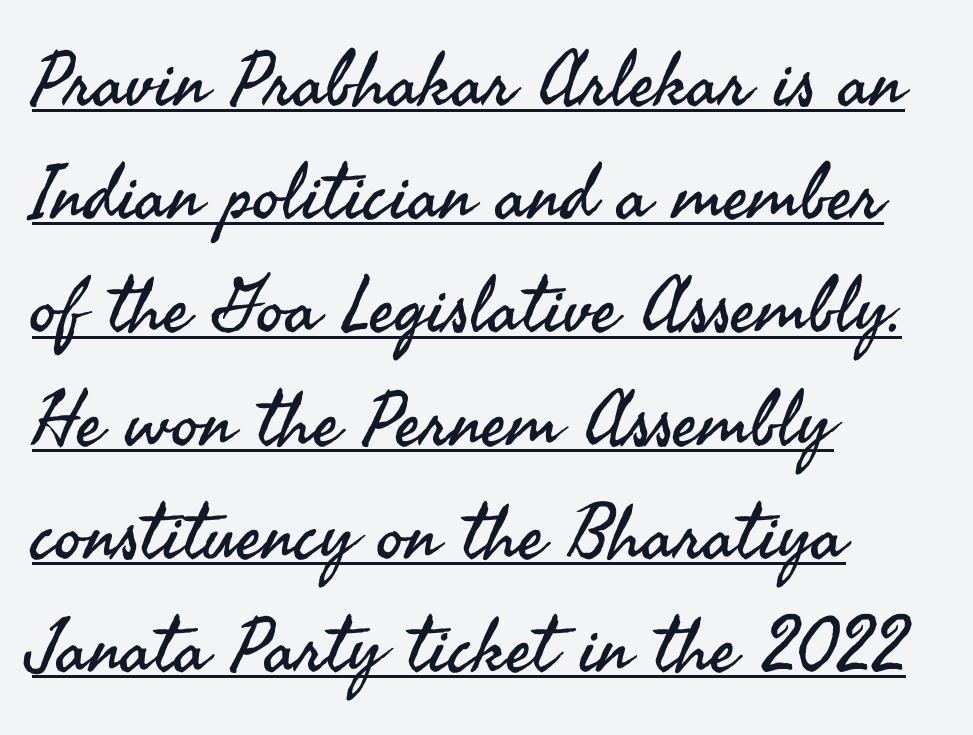
{"serif": "no", "bold": "no", "weight": "regular", "width": "normal", "stroke_contrast": "medium", "x_height": "small", "monospaced": "no", "underline": "yes", "align": "left", "line_spacing": "normal", "line_spacing_ratio": 1.49, "letter_spacing": "normal", "letter_spacing_em": 0.0, "glyph_px": 76}
